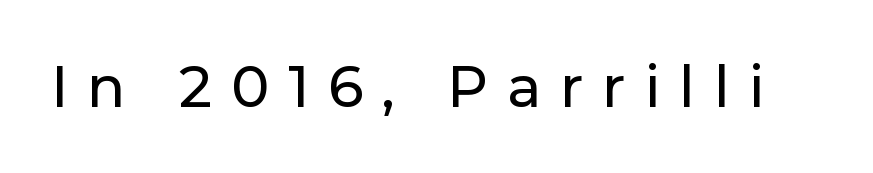
The image shows 57 px sans-serif type, upright; set unusually wide letter spacing (+0.33 em), not underlined; low stroke contrast and a medium x-height.
